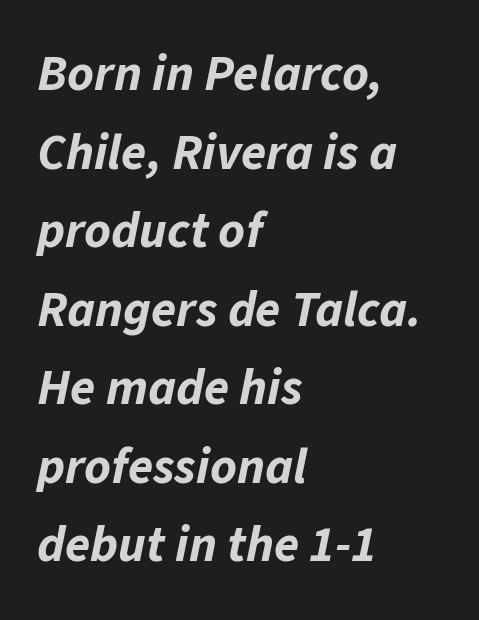
The image shows 51 px bold type, italic (leaning right); set left-aligned, normal line spacing (1.54x), normal letter spacing, not underlined; low stroke contrast and a medium x-height.
